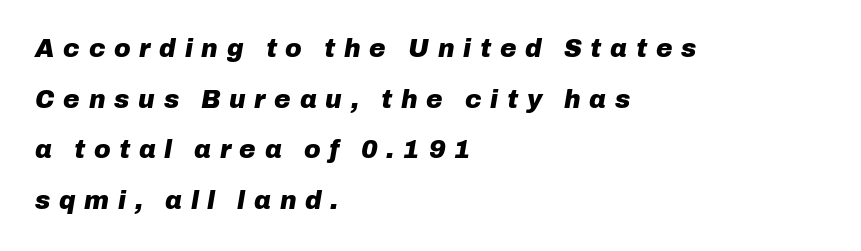
Q: Is the text bold? A: Yes.
Q: Is the text italic (slanted)? A: Yes, it leans right by about 10 degrees.
Q: Is the text underlined? A: No.
Q: How is the paragraph aligned? A: Left-aligned.
Q: Is the spacing between letters normal or unusually wide? A: Unusually wide.
Q: Is the spacing between lines tight, normal or loose? A: Loose.
